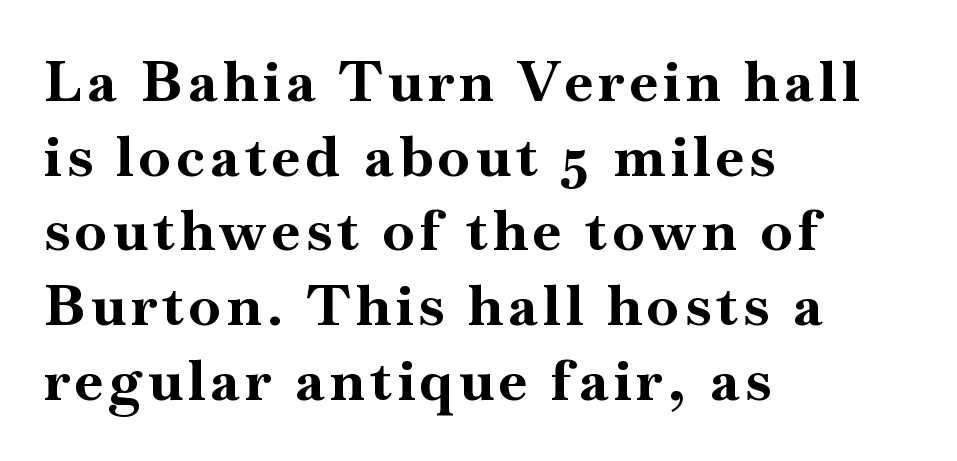
{"serif": "yes", "italic": "no", "bold": "yes", "weight": "bold", "width": "normal", "stroke_contrast": "high", "x_height": "small", "monospaced": "no", "underline": "no", "align": "left", "line_spacing": "normal", "line_spacing_ratio": 1.31, "glyph_px": 57}
